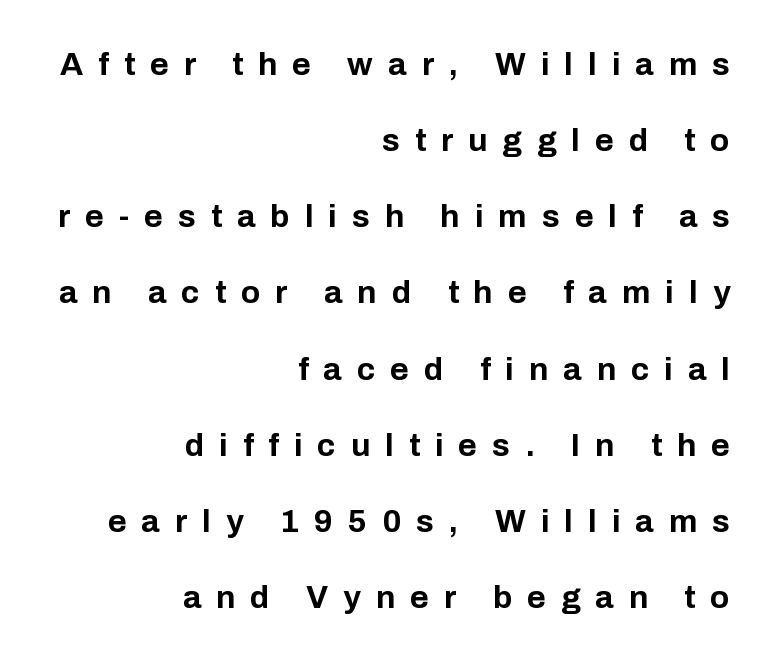
Q: Is the text bold? A: Yes.
Q: Is the text italic (slanted)? A: No, it is upright.
Q: Is the typeface a serif or a sans-serif typeface? A: Sans-serif.
Q: Is the text underlined? A: No.
Q: How is the paragraph aligned? A: Right-aligned.
Q: Is the spacing between letters normal or unusually wide? A: Unusually wide.
Q: Is the spacing between lines tight, normal or loose? A: Loose.
Q: Width (condensed, normal, or wide)? A: Normal.
Q: Stroke contrast? A: Low.
Q: x-height? A: Medium.
Q: Monospaced? A: No.
